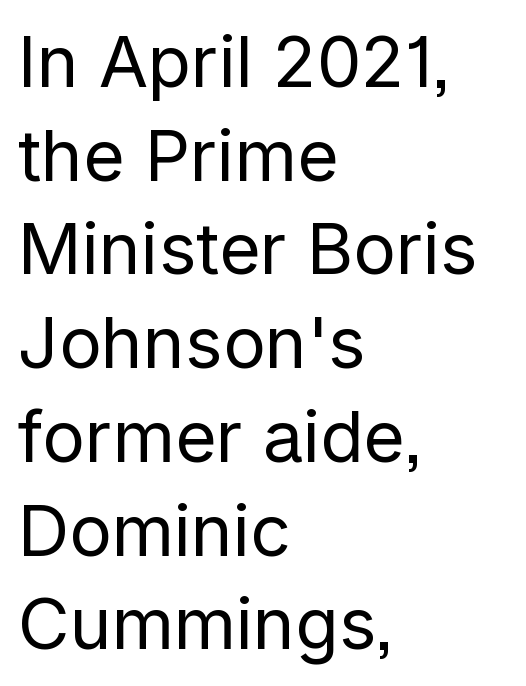
Line beginnings align vertically; line endings do not. A typesetter would call this proportional, since set widths differ per character. This block has exactly the height ordinary leading produces. The baseline area is clear.
